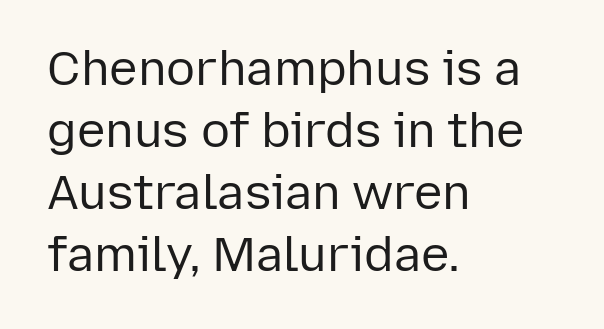
Posture: upright roman. These lines are rendered in a variable-pitch font. The passage shown has conventional tracking throughout. The typeface has the unassuming heft of standard copy or less. Which margin do the lines hug? The left one — the right edge is uneven.
